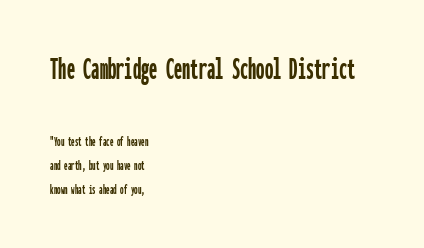
The image shows 33 px condensed sans-serif type, upright, monospaced; set left-aligned, line spacing 1.72x, normal letter spacing, not underlined; the first (top) block is 2.36x larger; low stroke contrast and a medium x-height.
